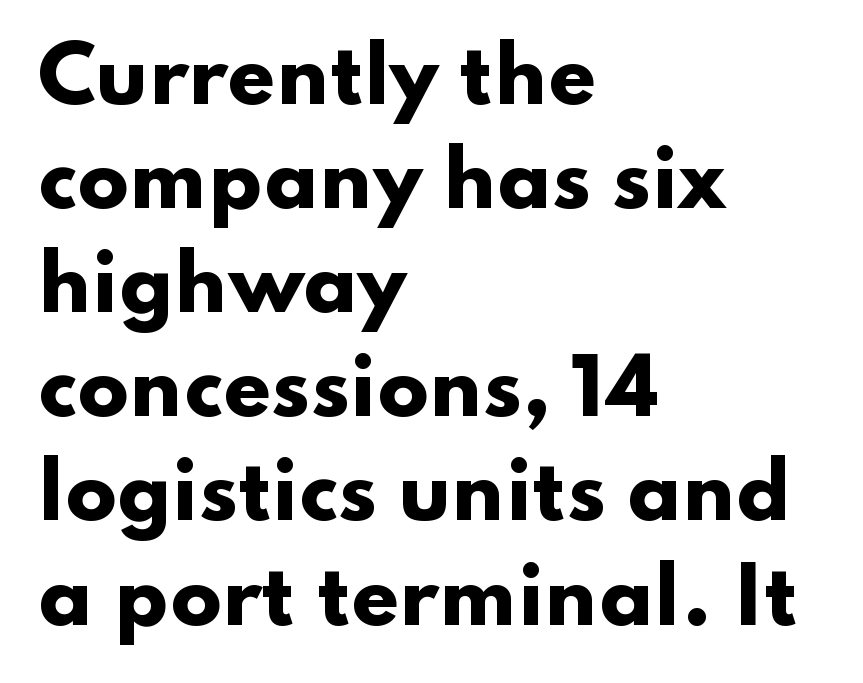
The image shows 76 px heavy, wide sans-serif type, upright; set left-aligned, normal line spacing (1.37x), normal letter spacing, not underlined; low stroke contrast and a small x-height.
